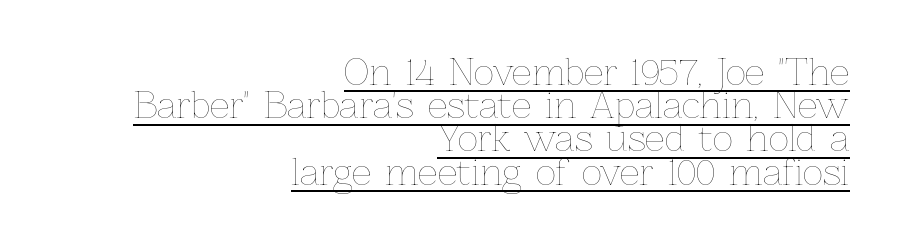
Posture: upright roman. Caption: standard tracking, unaltered. These lines are rendered in a variable-pitch font. Decoration check: the copy is underlined.
